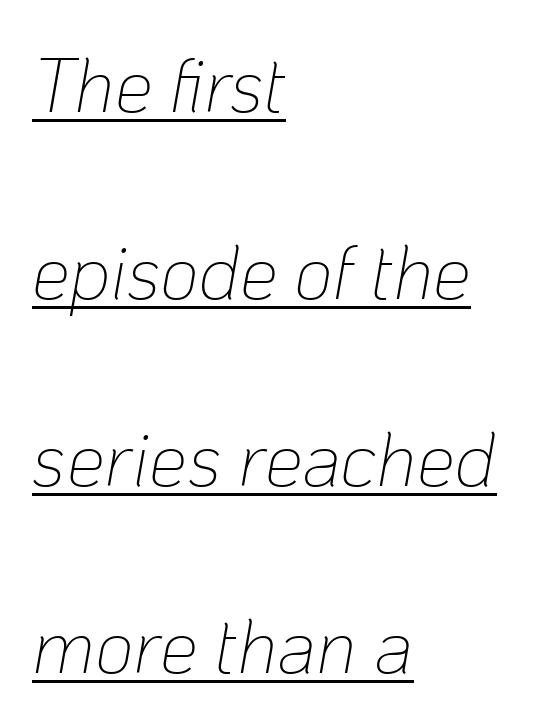
Q: Is the text bold? A: No.
Q: Is the text italic (slanted)? A: Yes, it leans right by about 10 degrees.
Q: Is the text underlined? A: Yes.
Q: How is the paragraph aligned? A: Left-aligned.
Q: Is the spacing between letters normal or unusually wide? A: Normal.
Q: Is the spacing between lines tight, normal or loose? A: Loose.
Q: Width (condensed, normal, or wide)? A: Normal.
Q: Stroke contrast? A: Low.
Q: x-height? A: Medium.
Q: Monospaced? A: No.
